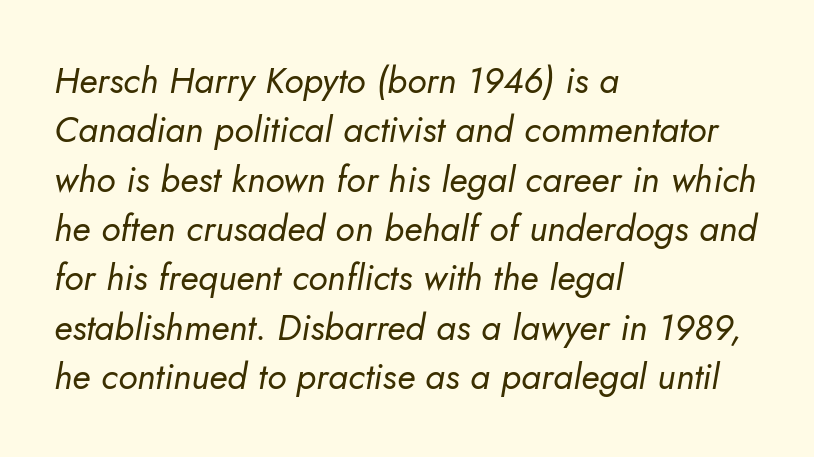
Characters are canted at an angle relative to the baseline's perpendicular. Casual observation: everything's shoved over to the left. The weight would be labelled regular, book, light, or lighter still. A normal amount of white space separates one row of letters from the next.
